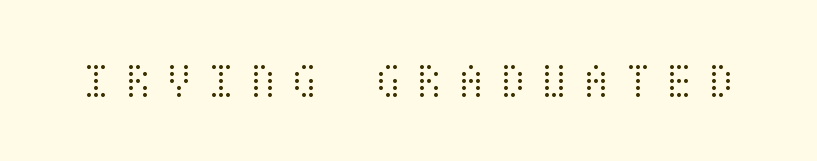
The horizontal fit of the characters is loose and conspicuously gappy. Notice how the stems are strictly vertical — no italics here. The passage shown is not bold in any degree. Check the space under the baseline: it is left empty.
